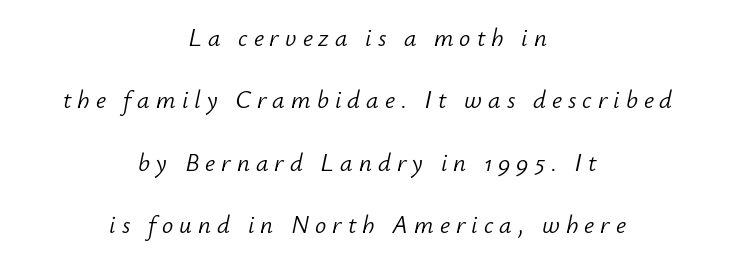
The image shows 25 px text type, italic (leaning right); set centered, loose line spacing (2.5x), unusually wide letter spacing (+0.24 em), not underlined.
